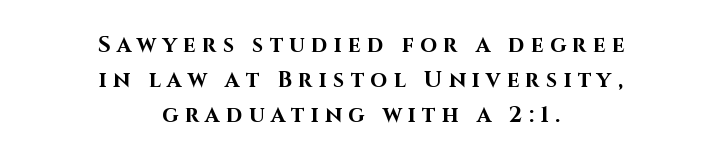
{"italic": "no", "bold": "yes", "underline": "no", "align": "center", "line_spacing": "normal", "line_spacing_ratio": 1.58, "letter_spacing": "wide", "letter_spacing_em": 0.29, "glyph_px": 22}
